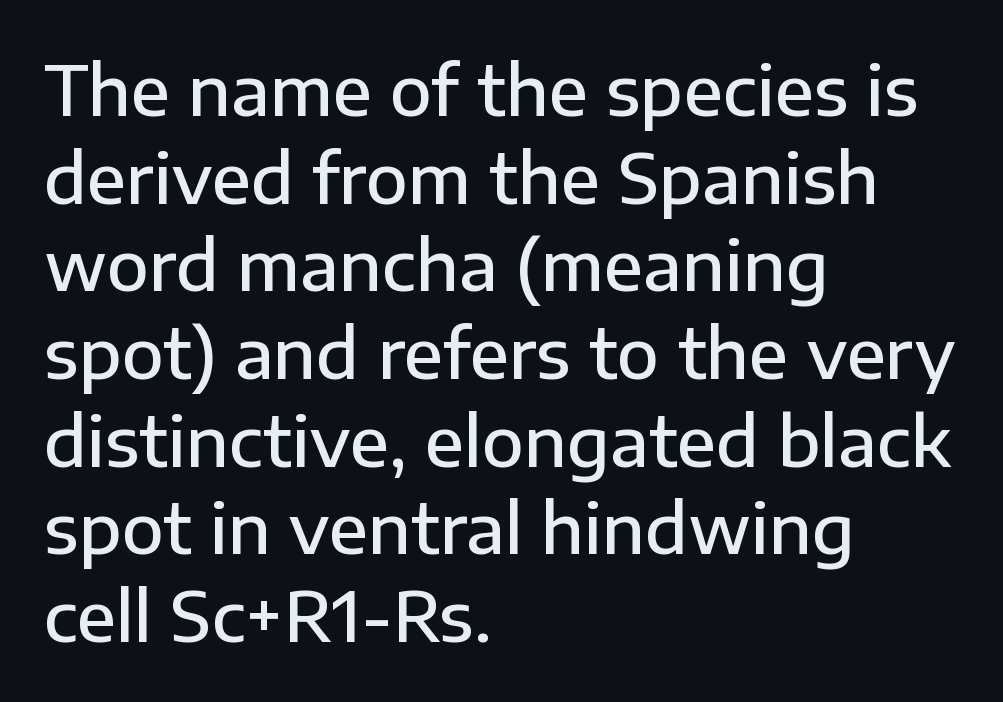
The image shows 69 px semibold sans-serif type, upright; set left-aligned, normal line spacing (1.27x), normal letter spacing, not underlined; low stroke contrast and a medium x-height.
